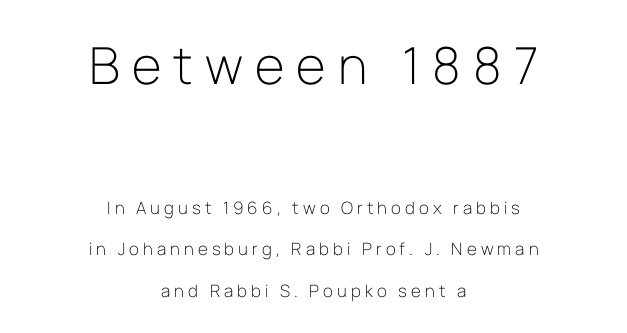
Think standard paragraph weight, or any step lighter than that. Notice how the stems are strictly vertical — no italics here. The rag falls on both sides of this text block equally. Regarding serifs, this sample does without them. Here the first block reads like a headline and the second like body copy. The vertical gap from one line to the next is large.
